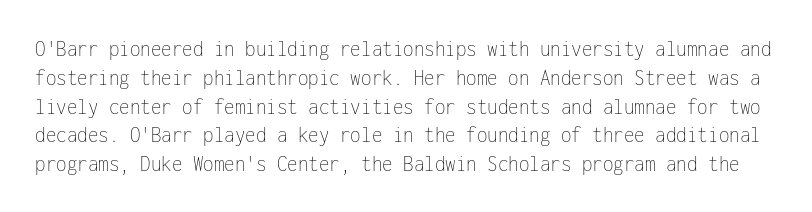
Caption: face not bold, strokes unweighted. Posture: upright roman. Observe the ordinary spacing: letters are neighbours, not strangers. Honestly, there is no underline to notice here at all.
